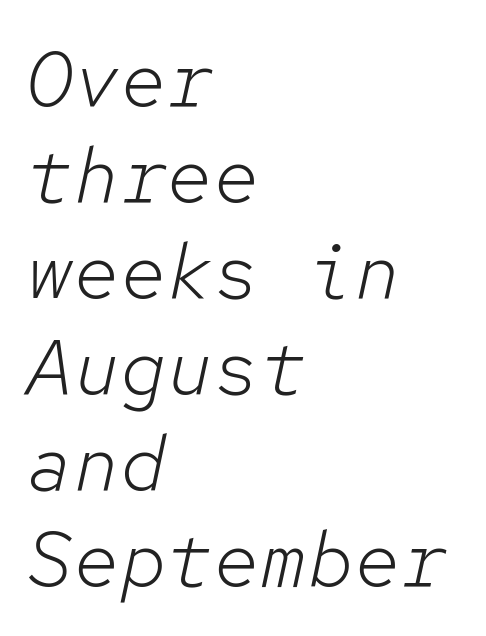
The image shows 78 px light type, italic (leaning right), monospaced; set left-aligned, line spacing 1.23x, normal letter spacing, not underlined; low stroke contrast and a medium x-height.
